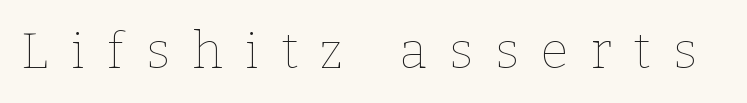
{"italic": "no", "bold": "no", "weight": "thin", "width": "normal", "stroke_contrast": "low", "x_height": "medium", "monospaced": "no", "underline": "no", "letter_spacing": "wide", "letter_spacing_em": 0.45, "glyph_px": 50}
